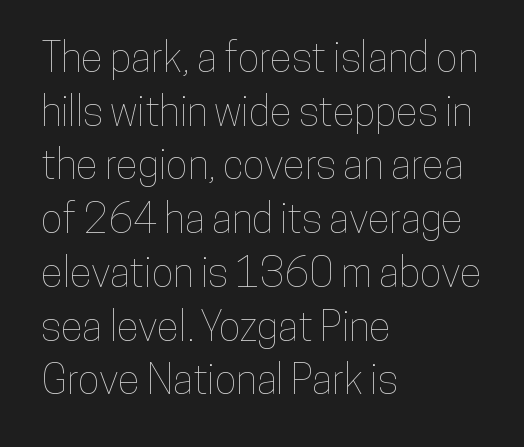
The image shows 41 px condensed type, upright; set left-aligned, normal line spacing (1.31x), normal letter spacing, not underlined; low stroke contrast and a medium x-height.
